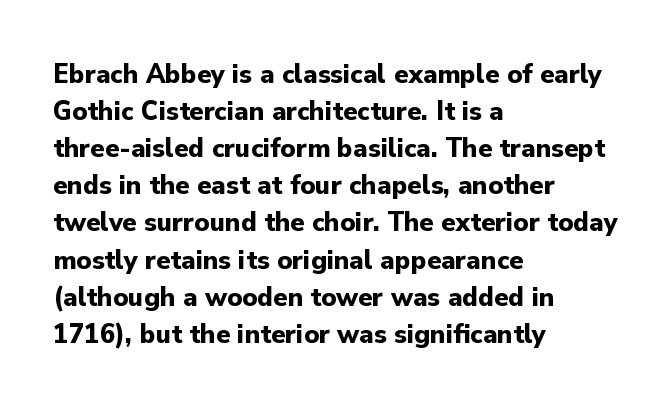
{"serif": "no", "italic": "no", "bold": "yes", "weight": "bold", "width": "normal", "stroke_contrast": "low", "x_height": "small", "monospaced": "no", "underline": "no", "align": "left", "line_spacing": "normal", "line_spacing_ratio": 1.28, "letter_spacing": "normal", "letter_spacing_em": 0.0, "glyph_px": 29}
